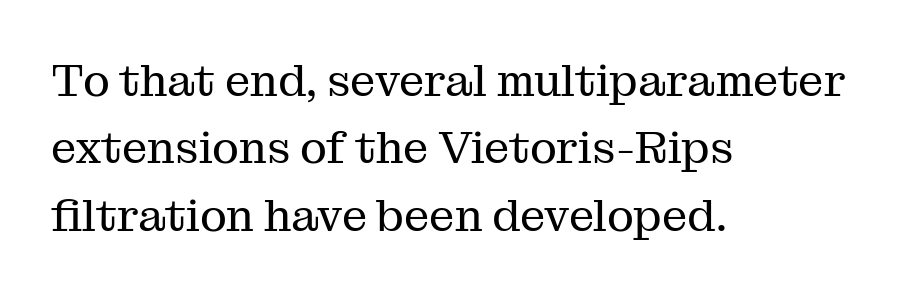
The image shows 45 px regular-weight serif type, upright; set left-aligned, normal line spacing (1.5x), normal letter spacing, not underlined; medium stroke contrast and a medium x-height.
